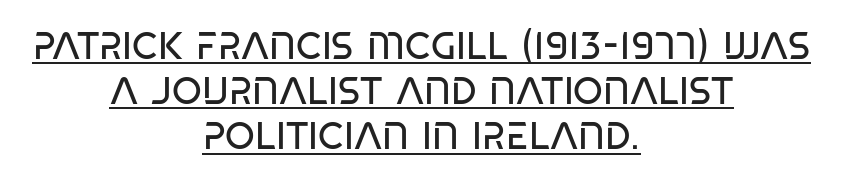
{"serif": "no", "italic": "no", "bold": "no", "weight": "regular", "width": "condensed", "stroke_contrast": "low", "x_height": "large", "monospaced": "no", "underline": "yes", "align": "center", "line_spacing_ratio": 1.19, "letter_spacing": "normal", "letter_spacing_em": 0.0, "glyph_px": 38}
